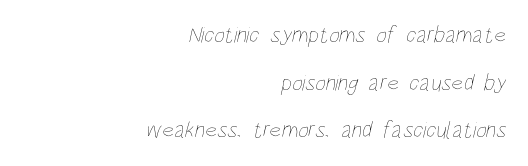
{"bold": "no", "underline": "no", "align": "right", "line_spacing": "loose", "line_spacing_ratio": 2.07, "letter_spacing": "normal", "letter_spacing_em": 0.0, "glyph_px": 23}
